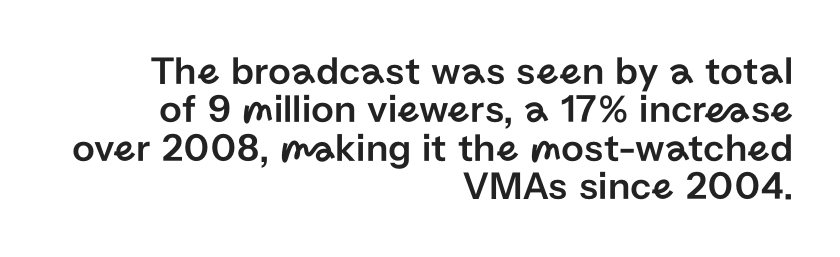
Q: Is the text italic (slanted)? A: No, it is upright.
Q: Is the typeface a serif or a sans-serif typeface? A: Sans-serif.
Q: Is the text underlined? A: No.
Q: How is the paragraph aligned? A: Right-aligned.
Q: Is the spacing between letters normal or unusually wide? A: Normal.
Q: Is the spacing between lines tight, normal or loose? A: Tight.
Q: Width (condensed, normal, or wide)? A: Normal.
Q: Stroke contrast? A: Low.
Q: x-height? A: Medium.
Q: Monospaced? A: No.
